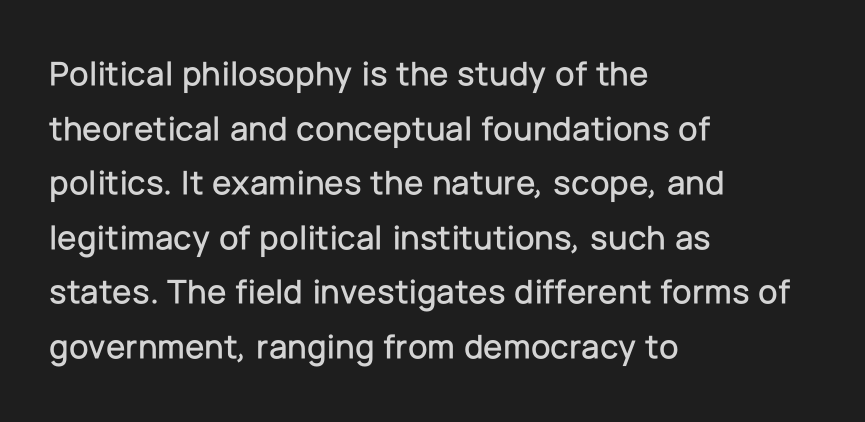
Q: Is the text italic (slanted)? A: No, it is upright.
Q: Is the typeface a serif or a sans-serif typeface? A: Sans-serif.
Q: Is the text underlined? A: No.
Q: How is the paragraph aligned? A: Left-aligned.
Q: Is the spacing between letters normal or unusually wide? A: Normal.
Q: Is the spacing between lines tight, normal or loose? A: Normal.
Q: Width (condensed, normal, or wide)? A: Normal.
Q: Stroke contrast? A: Low.
Q: x-height? A: Medium.
Q: Monospaced? A: No.
